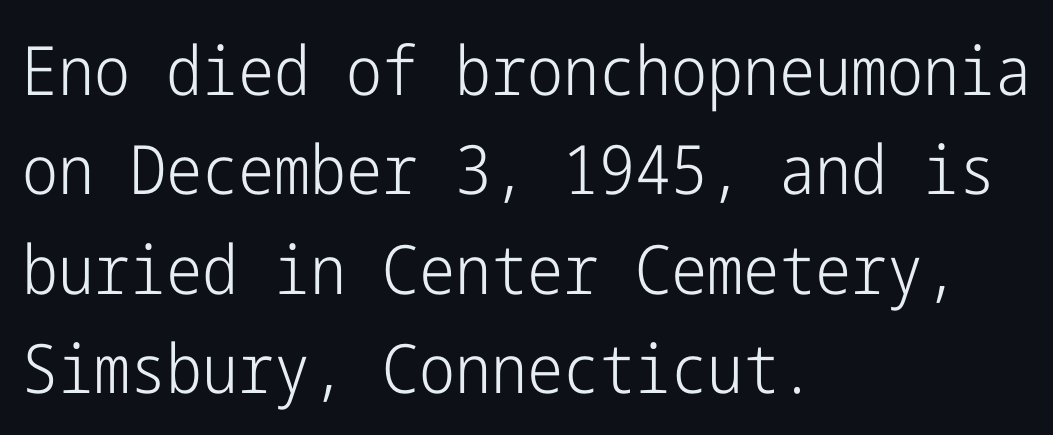
Between one letter and the next there's only the usual sliver of space. This sample uses an upright cut, with every glyph sitting square on the baseline. Descender tails drop into unmarked territory. The font family rendered here belongs to the sans-serif group.
